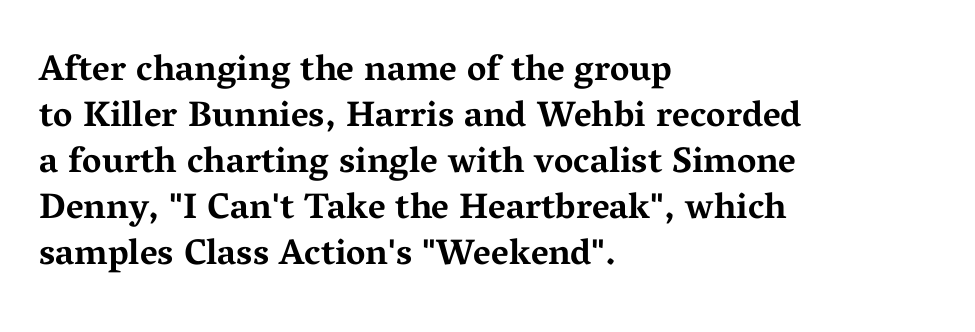
Letterform terminals end in serifs throughout the passage. Type without underlining. A normal amount of white space separates one row of letters from the next. Horizontal alignment here is leftward, the default for most running prose. On the weight axis this lands at bold, roughly 700. Is this a fixed-width face? No — the glyphs have proportional, varying widths.
